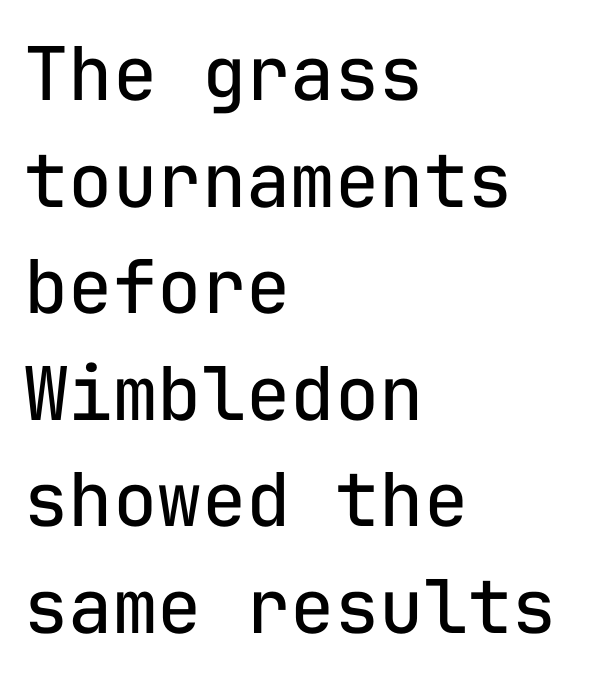
Clear beneath every line of the passage. Is the type heavy? It reads as light-to-regular instead. This sample has the even, mechanical cadence of fixed-width lettering. The rendering uses a moderate line-height, typical for paragraphs.
